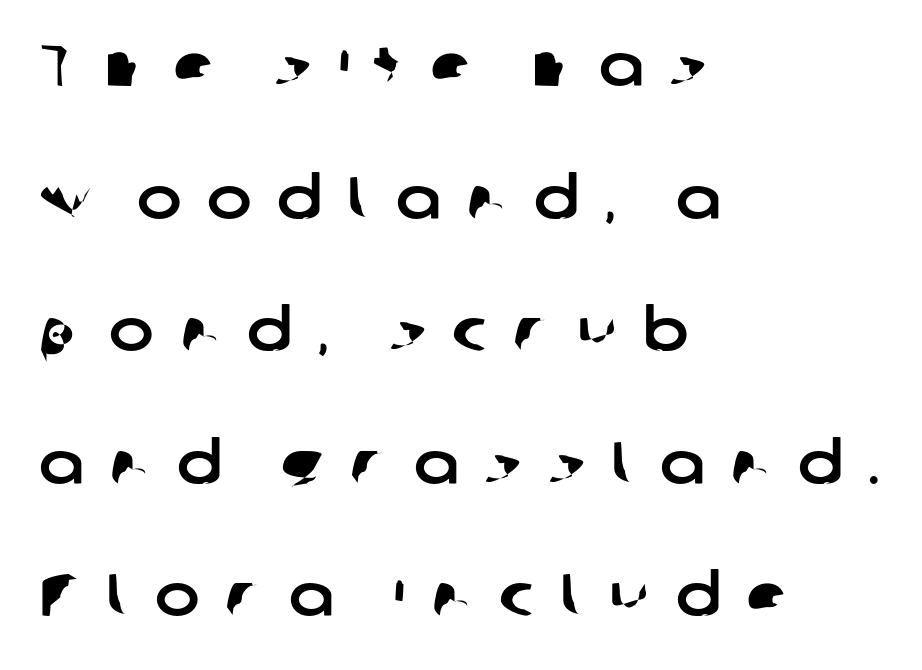
Q: Is the typeface a serif or a sans-serif typeface? A: Sans-serif.
Q: Is the text underlined? A: No.
Q: How is the paragraph aligned? A: Left-aligned.
Q: Is the spacing between letters normal or unusually wide? A: Unusually wide.
Q: Is the spacing between lines tight, normal or loose? A: Loose.
Q: Width (condensed, normal, or wide)? A: Normal.
Q: Stroke contrast? A: Low.
Q: x-height? A: Medium.
Q: Monospaced? A: No.
